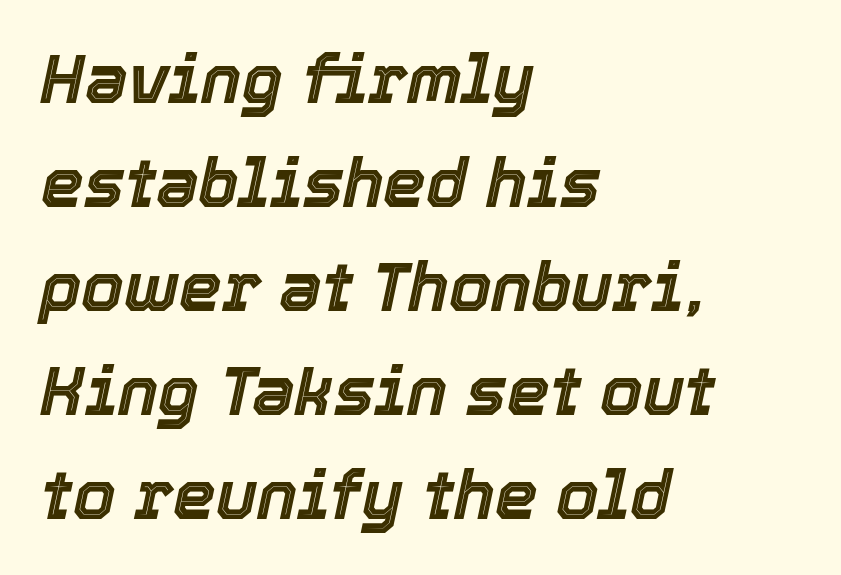
You could call the tracking neutral — neither tight nor loose. Reading down the block, your eye returns to a fixed left position each line. A typesetter would call this proportional, since set widths differ per character. Is there much room between lines? A standard amount, neither cramped nor airy. Style check: oblique. Clear beneath every line of the passage.
